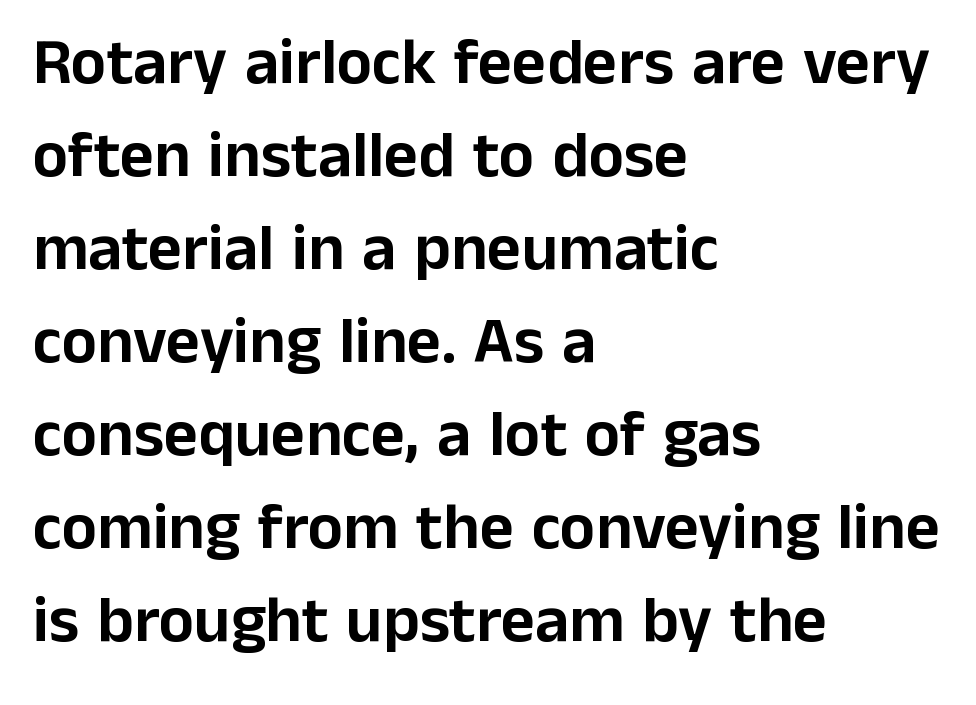
Note: no serifs on the glyphs. Standard letterfit; no display-style spreading of the glyphs. How would I describe the line gaps? Plain and ordinary. Is the block centered? No — it sits flush against the left margin. The lettering holds an erect, upright posture throughout.
